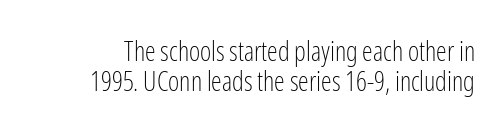
{"italic": "no", "bold": "no", "underline": "no", "line_spacing": "tight", "line_spacing_ratio": 1.1, "letter_spacing": "normal", "letter_spacing_em": 0.0, "glyph_px": 27}
